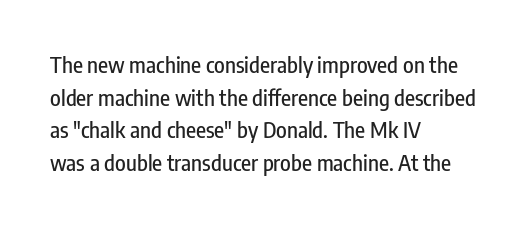
The image shows 22 px text type, upright; set left-aligned, normal line spacing (1.48x), normal letter spacing, not underlined.
